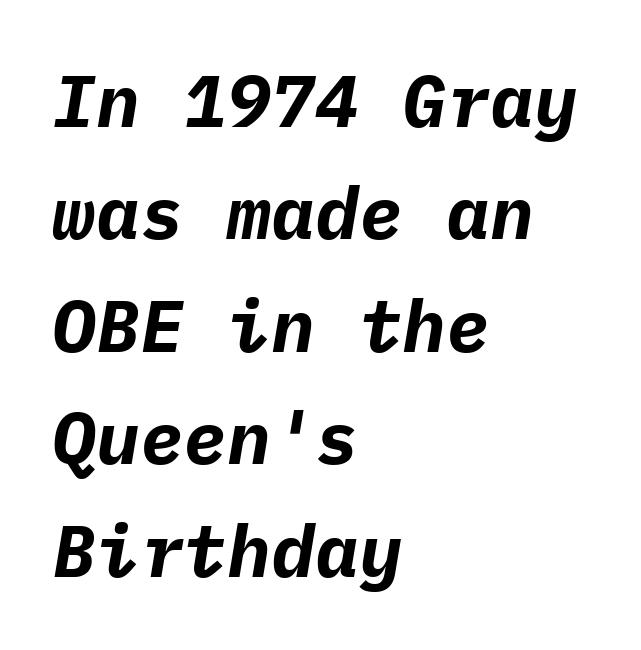
Q: Is the text bold? A: Yes.
Q: Is the text italic (slanted)? A: Yes, it leans right by about 9 degrees.
Q: Is the text underlined? A: No.
Q: How is the paragraph aligned? A: Left-aligned.
Q: Is the spacing between letters normal or unusually wide? A: Normal.
Q: Is the spacing between lines tight, normal or loose? A: Normal.
Q: Width (condensed, normal, or wide)? A: Normal.
Q: Stroke contrast? A: Low.
Q: x-height? A: Medium.
Q: Monospaced? A: Yes.
